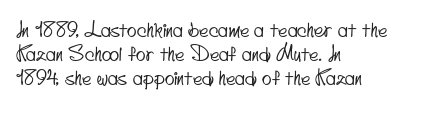
The image shows 20 px text type; set left-aligned, line spacing 1.21x, normal letter spacing, not underlined.
